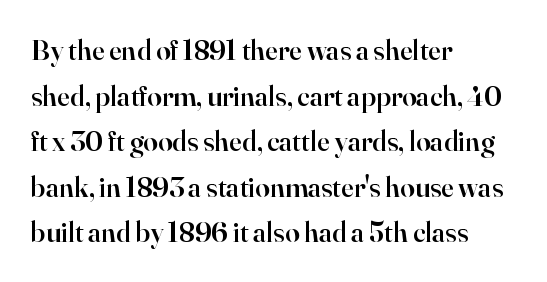
{"serif": "yes", "italic": "no", "bold": "semi", "weight": "semibold", "width": "normal", "stroke_contrast": "high", "x_height": "small", "monospaced": "no", "underline": "no", "align": "left", "line_spacing": "normal", "line_spacing_ratio": 1.57, "letter_spacing": "normal", "letter_spacing_em": 0.0, "glyph_px": 29}
